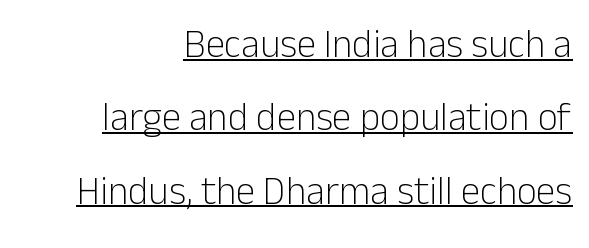
These lines are rendered in a variable-pitch font. Emphasis is given by a line drawn under the lettering. A sans-serif font was chosen for this passage. These glyphs show unthickened strokes, regular width or finer.
